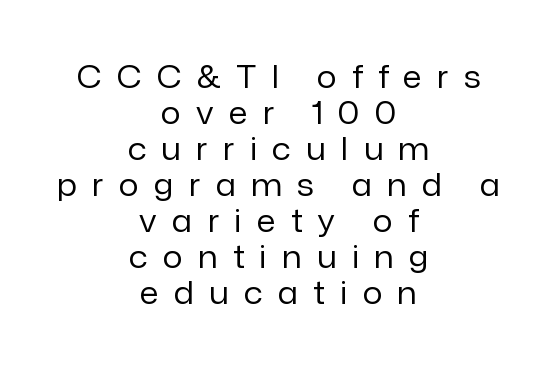
Q: Is the text bold? A: No.
Q: Is the text italic (slanted)? A: No, it is upright.
Q: Is the typeface a serif or a sans-serif typeface? A: Sans-serif.
Q: Is the text underlined? A: No.
Q: How is the paragraph aligned? A: Centered.
Q: Is the spacing between letters normal or unusually wide? A: Unusually wide.
Q: Width (condensed, normal, or wide)? A: Normal.
Q: Stroke contrast? A: Low.
Q: x-height? A: Medium.
Q: Monospaced? A: No.
